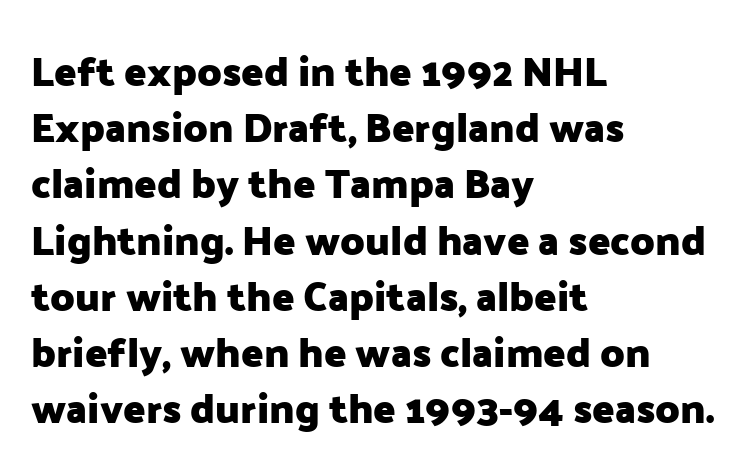
The image shows 41 px heavy sans-serif type, upright; set left-aligned, normal line spacing (1.37x), normal letter spacing, not underlined; low stroke contrast and a medium x-height.
